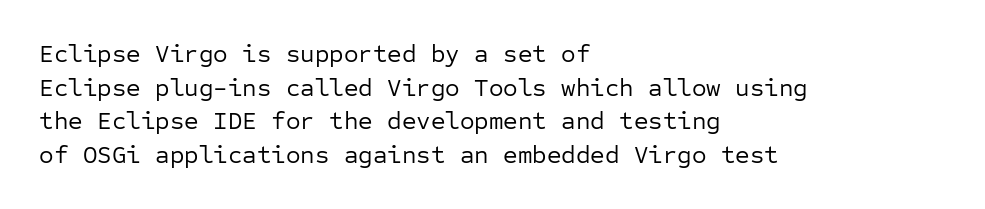
Q: Is the text bold? A: No.
Q: Is the text italic (slanted)? A: No, it is upright.
Q: Is the text underlined? A: No.
Q: How is the paragraph aligned? A: Left-aligned.
Q: Is the spacing between letters normal or unusually wide? A: Normal.
Q: Is the spacing between lines tight, normal or loose? A: Normal.
